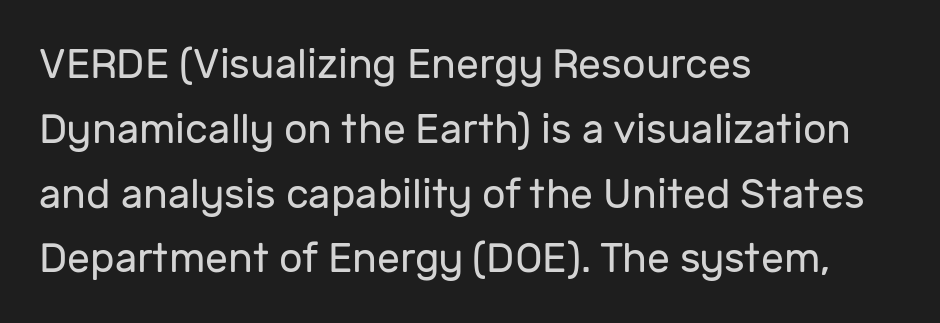
{"serif": "no", "italic": "no", "bold": "no", "weight": "regular", "width": "normal", "stroke_contrast": "low", "x_height": "medium", "monospaced": "no", "underline": "no", "align": "left", "line_spacing": "normal", "line_spacing_ratio": 1.58, "letter_spacing": "normal", "letter_spacing_em": 0.0, "glyph_px": 41}
